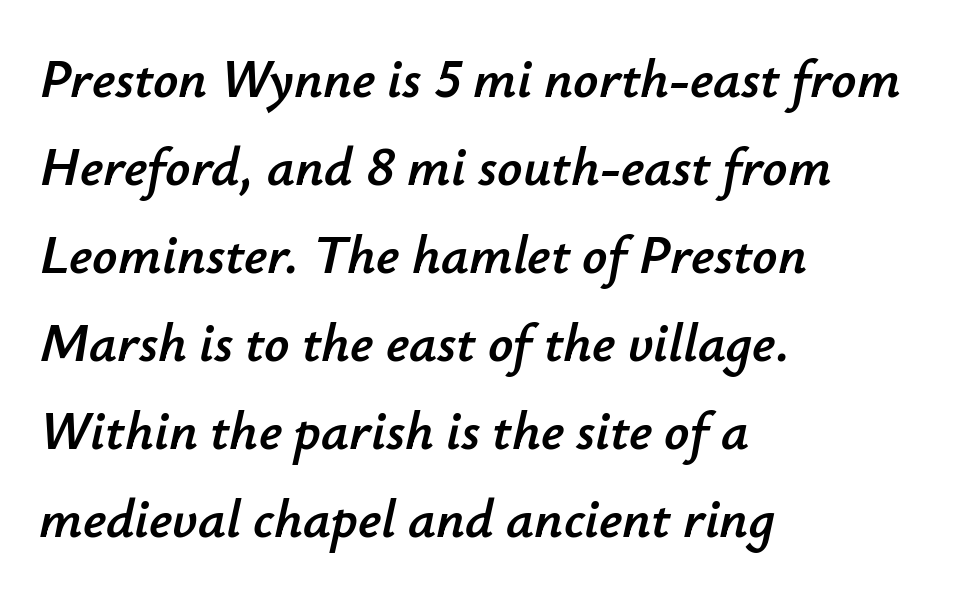
The image shows 55 px text type, italic (leaning right); set left-aligned, normal line spacing (1.6x), normal letter spacing, not underlined; low stroke contrast and a small x-height.
